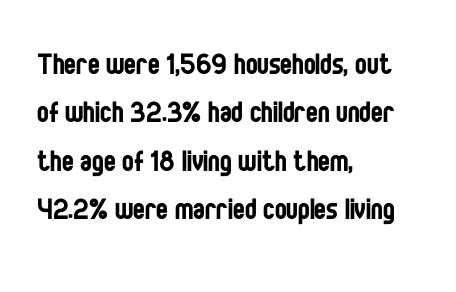
The image shows 35 px regular-weight, condensed sans-serif type, upright; set left-aligned, normal line spacing (1.38x), normal letter spacing, not underlined; low stroke contrast and a large x-height.
